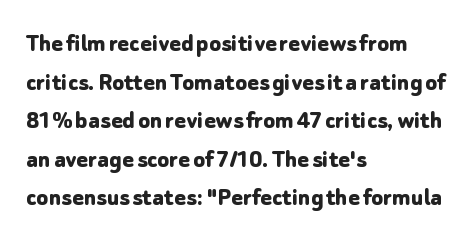
{"italic": "no", "bold": "yes", "underline": "no", "align": "left", "line_spacing": "normal", "line_spacing_ratio": 1.43, "letter_spacing": "normal", "letter_spacing_em": 0.0, "glyph_px": 27}
